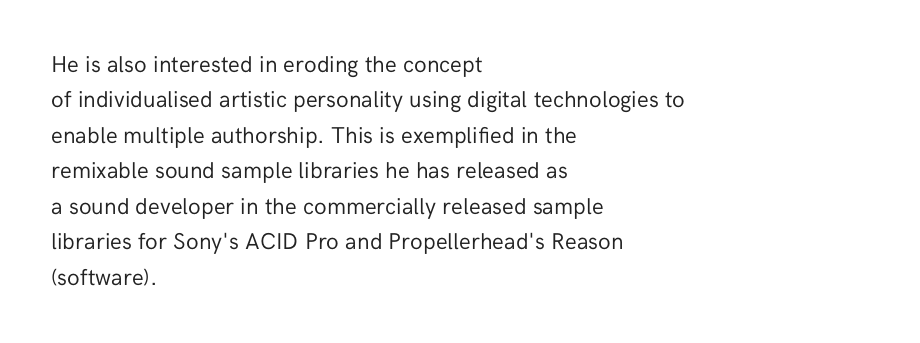
The face looks like a standard text weight, possibly lighter. Vertical strokes here are truly vertical. These lines keep a tight, regular rhythm from letter to letter. Leading matches the norm, producing a regular column. Left-aligned paragraph, ragged on the right. The space directly below the letters is spotless.
